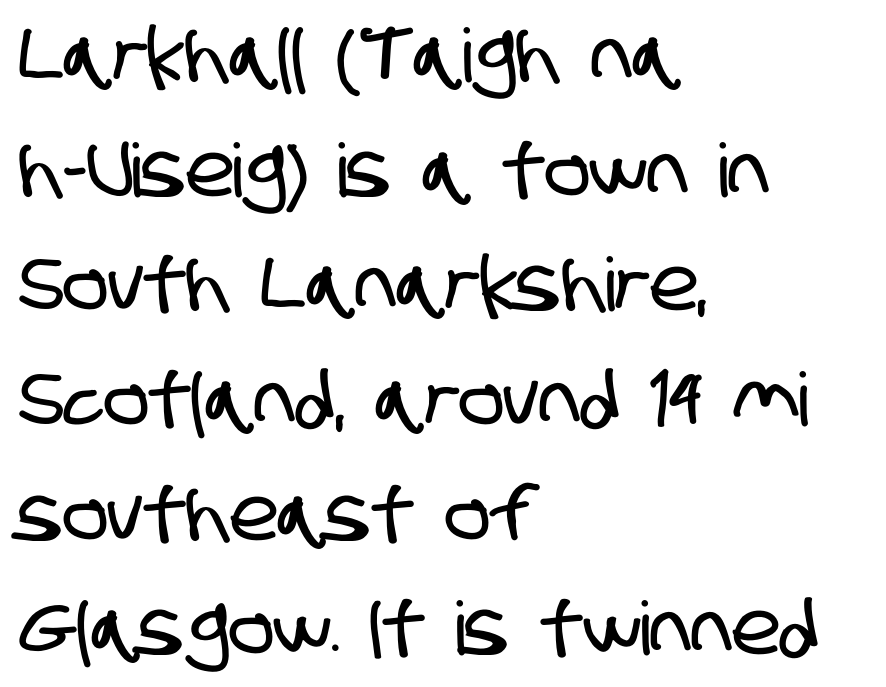
Q: Is the typeface a serif or a sans-serif typeface? A: Sans-serif.
Q: Is the text underlined? A: No.
Q: How is the paragraph aligned? A: Left-aligned.
Q: Is the spacing between letters normal or unusually wide? A: Normal.
Q: Is the spacing between lines tight, normal or loose? A: Normal.
Q: Width (condensed, normal, or wide)? A: Condensed.
Q: Stroke contrast? A: Low.
Q: x-height? A: Large.
Q: Monospaced? A: No.
